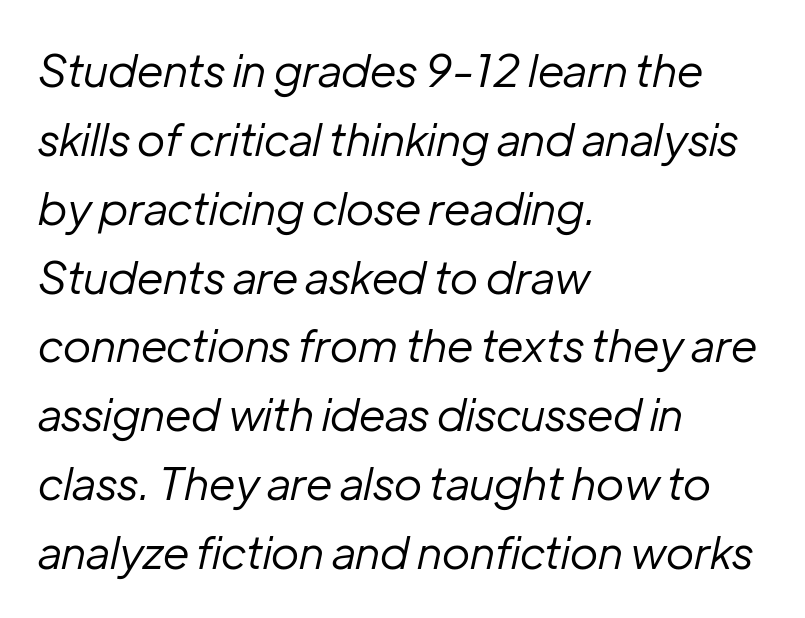
Q: Is the text bold? A: No.
Q: Is the text italic (slanted)? A: Yes, it leans right by about 12 degrees.
Q: Is the text underlined? A: No.
Q: How is the paragraph aligned? A: Left-aligned.
Q: Is the spacing between letters normal or unusually wide? A: Normal.
Q: Is the spacing between lines tight, normal or loose? A: Normal.
Q: Width (condensed, normal, or wide)? A: Normal.
Q: Stroke contrast? A: Low.
Q: x-height? A: Medium.
Q: Monospaced? A: No.
